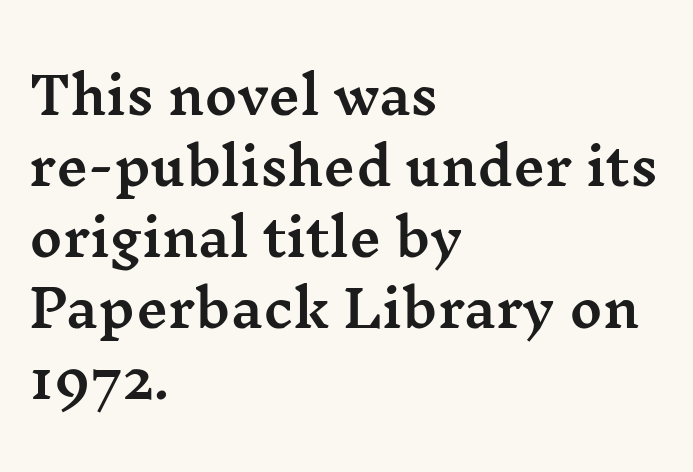
The image shows 50 px wide serif type, upright; set left-aligned, normal line spacing (1.42x), normal letter spacing, not underlined; medium stroke contrast and a medium x-height.
